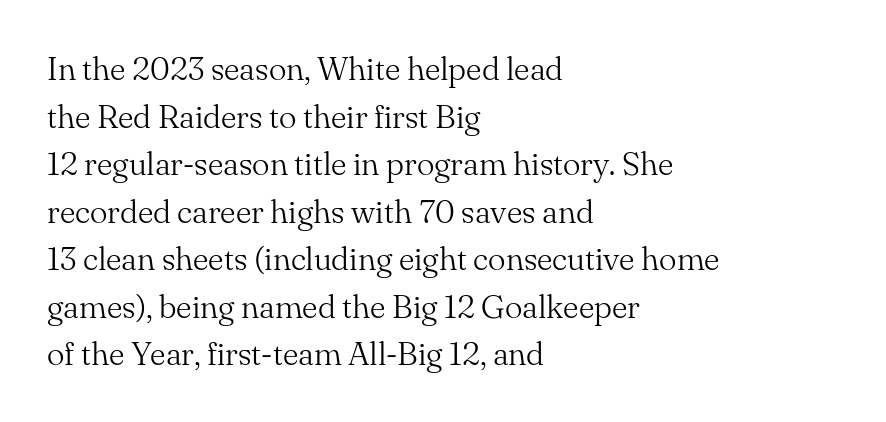
This sample has the flowing, uneven cadence of proportional lettering. Look at the bottom of the vertical strokes: they flare into serifs here. What stands out about the letter spacing? Nothing — it is the standard amount. Compared with a typical body face, this is equally light or lighter still. This sample uses an upright cut, with every glyph sitting square on the baseline.
